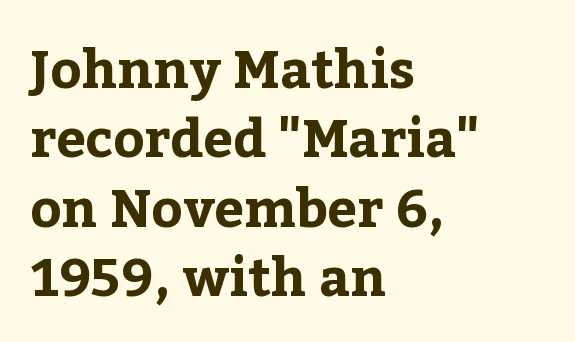
Q: Is the text bold? A: Yes.
Q: Is the text italic (slanted)? A: No, it is upright.
Q: Is the typeface a serif or a sans-serif typeface? A: Serif.
Q: Is the text underlined? A: No.
Q: How is the paragraph aligned? A: Left-aligned.
Q: Is the spacing between letters normal or unusually wide? A: Normal.
Q: Is the spacing between lines tight, normal or loose? A: Normal.
Q: Width (condensed, normal, or wide)? A: Normal.
Q: Stroke contrast? A: Low.
Q: x-height? A: Medium.
Q: Monospaced? A: No.
